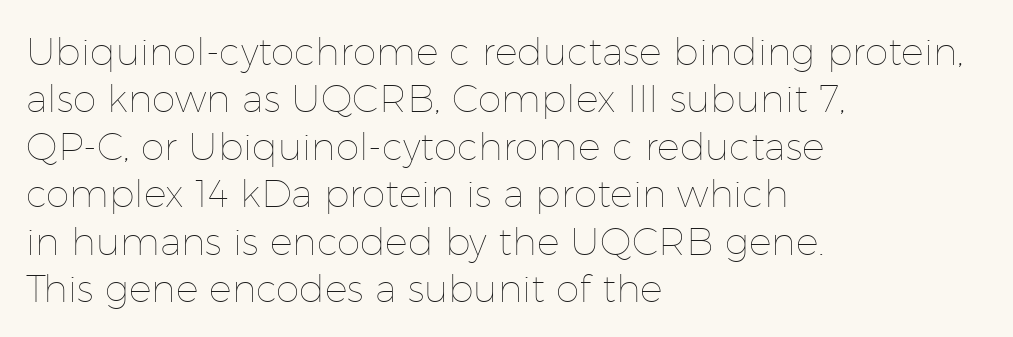
Is this a fixed-width face? No — the glyphs have proportional, varying widths. Layout note: lines flush left. Stroke thickness stays within the range of a standard reading face or lighter. The passage shown has conventional tracking throughout.
